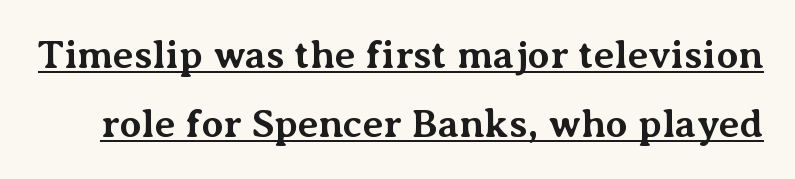
Q: Is the text bold? A: Yes.
Q: Is the text italic (slanted)? A: No, it is upright.
Q: Is the typeface a serif or a sans-serif typeface? A: Serif.
Q: Is the text underlined? A: Yes.
Q: Is the spacing between letters normal or unusually wide? A: Normal.
Q: Width (condensed, normal, or wide)? A: Normal.
Q: Stroke contrast? A: Medium.
Q: x-height? A: Medium.
Q: Monospaced? A: No.
